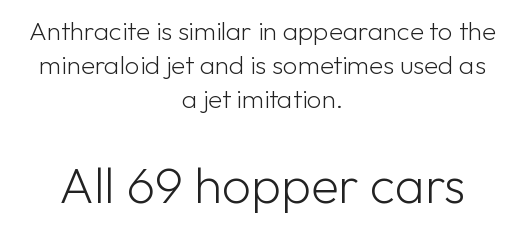
Q: Is the text bold? A: No.
Q: Is the text italic (slanted)? A: No, it is upright.
Q: Is the typeface a serif or a sans-serif typeface? A: Sans-serif.
Q: Is the text underlined? A: No.
Q: How is the paragraph aligned? A: Centered.
Q: Is the spacing between letters normal or unusually wide? A: Normal.
Q: Is the spacing between lines tight, normal or loose? A: Normal.
Q: Which block of text is set in a larger size, the first (top) or the second (bottom)? A: The second (bottom) one.
Q: Width (condensed, normal, or wide)? A: Normal.
Q: Stroke contrast? A: Low.
Q: x-height? A: Medium.
Q: Monospaced? A: No.
